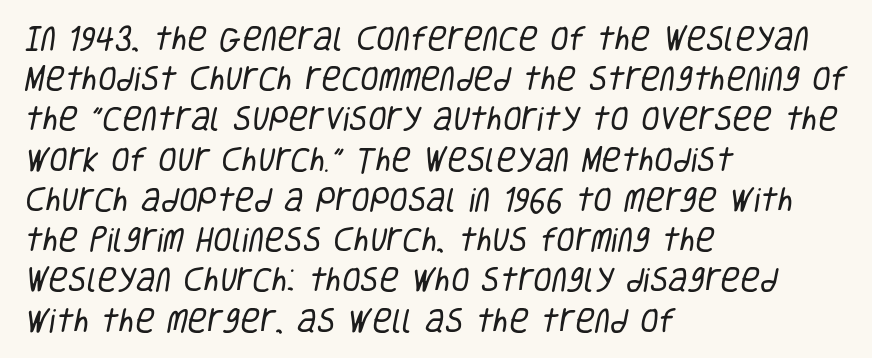
The image shows 27 px text type; set left-aligned, normal line spacing (1.49x), normal letter spacing, not underlined.
